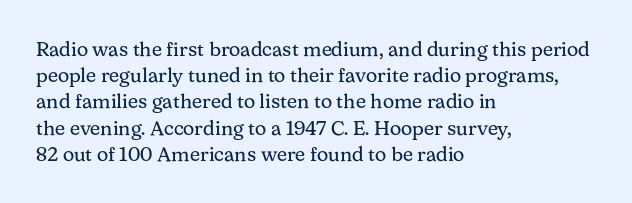
No chunkiness to these letters — they're not bold. Alignment: flush left. Do the letters lean? They stand straight. Horizontal bands of white between lines are of average thickness. Has an underline been added? It has not. Is the letter spacing exaggerated? No — it looks like the ordinary default.
